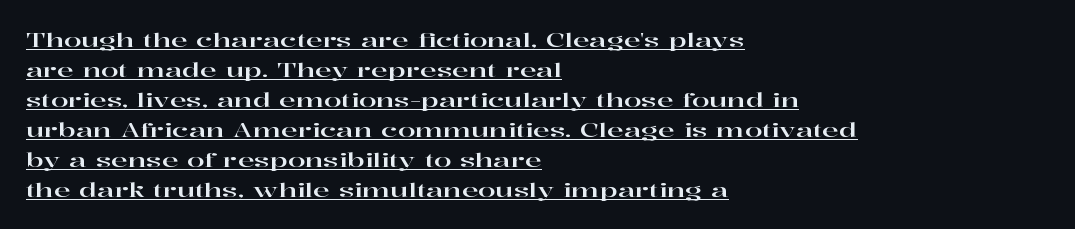
Q: Is the text italic (slanted)? A: No, it is upright.
Q: Is the text underlined? A: Yes.
Q: How is the paragraph aligned? A: Left-aligned.
Q: Is the spacing between letters normal or unusually wide? A: Normal.
Q: Is the spacing between lines tight, normal or loose? A: Normal.
